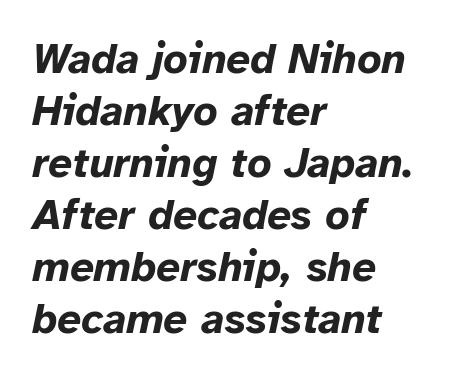
Compared with typical body copy, the letter spacing here is the same. Casual observation: everything's shoved over to the left. Proportional: the letters do not fall into vertical columns. Its strokes are broad and dark, the hallmark of bold type. Posture: slanted.
